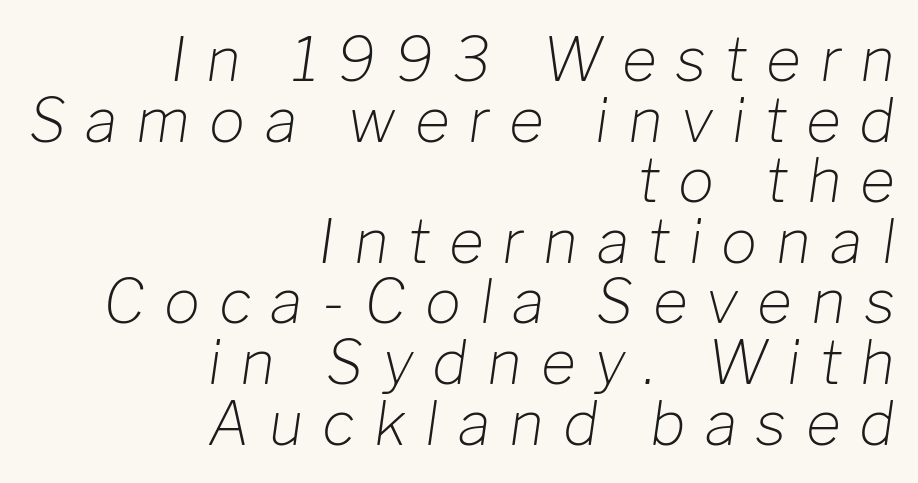
Q: Is the text bold? A: No.
Q: Is the text italic (slanted)? A: Yes, it leans right by about 8 degrees.
Q: Is the text underlined? A: No.
Q: How is the paragraph aligned? A: Right-aligned.
Q: Is the spacing between letters normal or unusually wide? A: Unusually wide.
Q: Is the spacing between lines tight, normal or loose? A: Tight.
Q: Width (condensed, normal, or wide)? A: Normal.
Q: Stroke contrast? A: Low.
Q: x-height? A: Medium.
Q: Monospaced? A: No.
